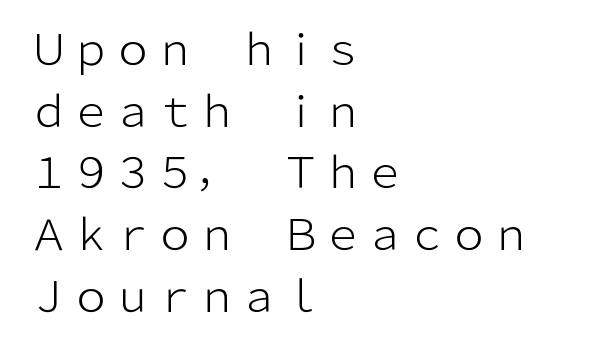
The image shows 42 px light sans-serif type, upright; set left-aligned, normal line spacing (1.47x), normal letter spacing, not underlined; low stroke contrast and a medium x-height.
